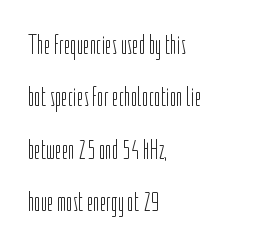
Q: Is the text bold? A: No.
Q: Is the text italic (slanted)? A: No, it is upright.
Q: Is the typeface a serif or a sans-serif typeface? A: Sans-serif.
Q: Is the text underlined? A: No.
Q: How is the paragraph aligned? A: Left-aligned.
Q: Is the spacing between letters normal or unusually wide? A: Normal.
Q: Width (condensed, normal, or wide)? A: Condensed.
Q: Stroke contrast? A: Low.
Q: x-height? A: Medium.
Q: Monospaced? A: No.
